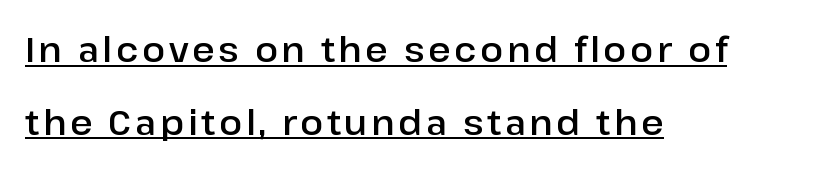
The image shows 34 px sans-serif type, upright; set left-aligned, loose line spacing (2.14x), underlined; low stroke contrast and a medium x-height.
